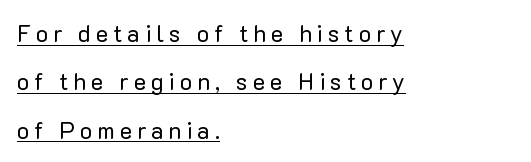
{"italic": "no", "bold": "no", "underline": "yes", "align": "left", "line_spacing": "loose", "line_spacing_ratio": 2.1, "letter_spacing": "wide", "letter_spacing_em": 0.22, "glyph_px": 23}
